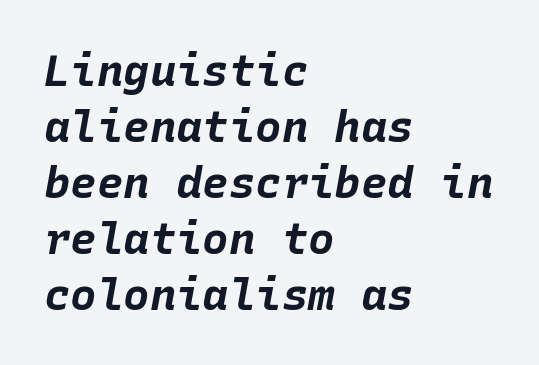
The letters march in equal steps, a hallmark of fixed-pitch type. Each row of text sits above clean, open space. These words are printed bold, with thick strokes throughout. In terms of letterspacing, this is plain default setting. Emphasis-style slanted type is in use.
